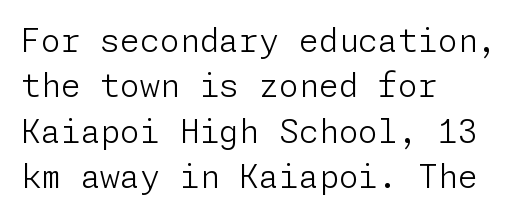
The image shows 32 px light sans-serif type, upright; set left-aligned, normal line spacing (1.42x), normal letter spacing, not underlined; low stroke contrast and a medium x-height.
